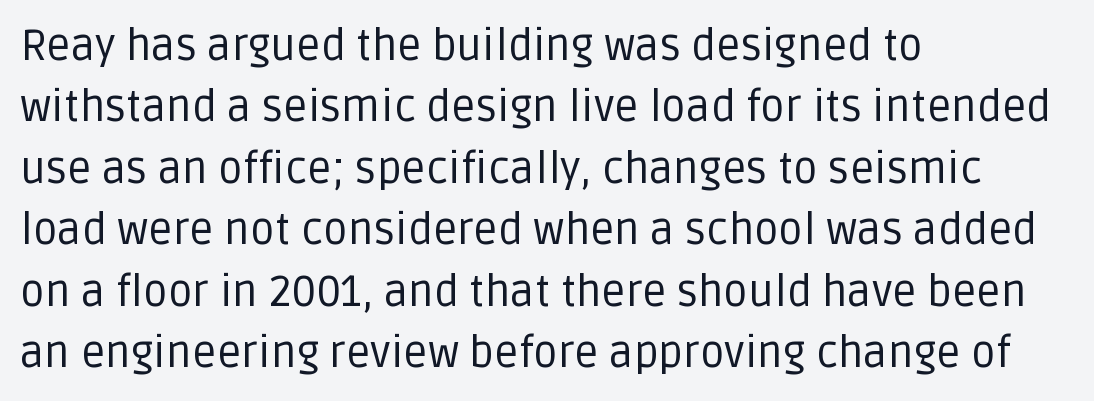
Interline gaps are of average width in this sample. This sample has the flowing, uneven cadence of proportional lettering. Glyph-to-glyph distance matches everyday printed text. Only glyphs here, with clear space below each row.
